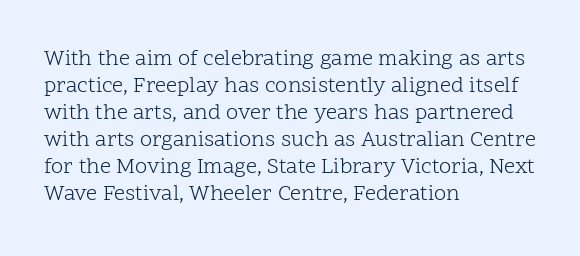
{"italic": "no", "bold": "no", "underline": "no", "align": "left", "line_spacing_ratio": 1.23, "letter_spacing": "normal", "letter_spacing_em": 0.0, "glyph_px": 22}
